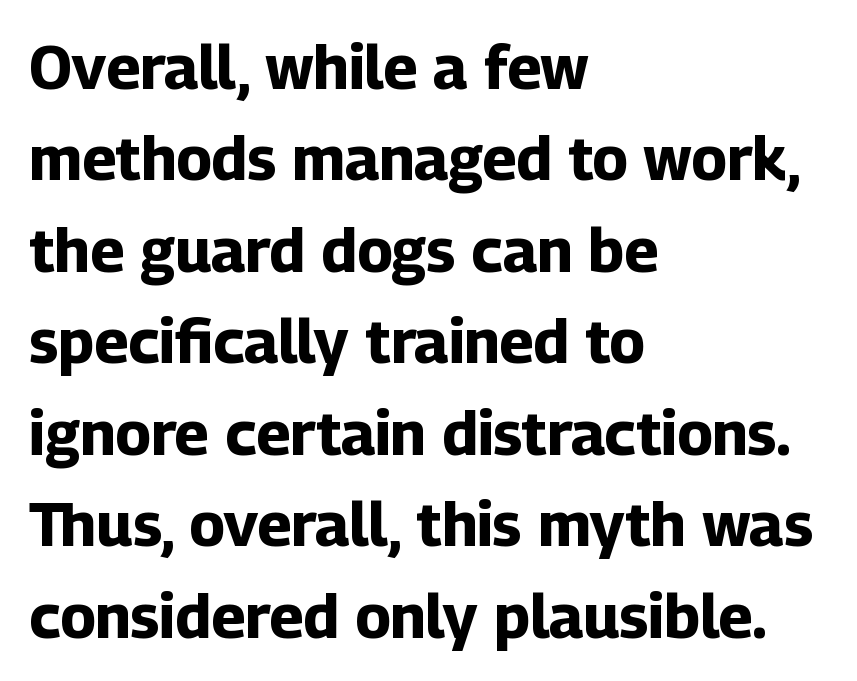
The image shows 61 px bold sans-serif type, upright; set left-aligned, normal line spacing (1.5x), normal letter spacing, not underlined; low stroke contrast and a medium x-height.
